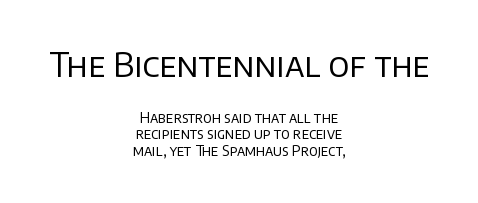
Q: Is the text bold? A: No.
Q: Is the text italic (slanted)? A: No, it is upright.
Q: Is the typeface a serif or a sans-serif typeface? A: Sans-serif.
Q: Is the text underlined? A: No.
Q: How is the paragraph aligned? A: Centered.
Q: Is the spacing between letters normal or unusually wide? A: Normal.
Q: Which block of text is set in a larger size, the first (top) or the second (bottom)? A: The first (top) one.
Q: Width (condensed, normal, or wide)? A: Normal.
Q: Stroke contrast? A: Low.
Q: x-height? A: Large.
Q: Monospaced? A: No.
